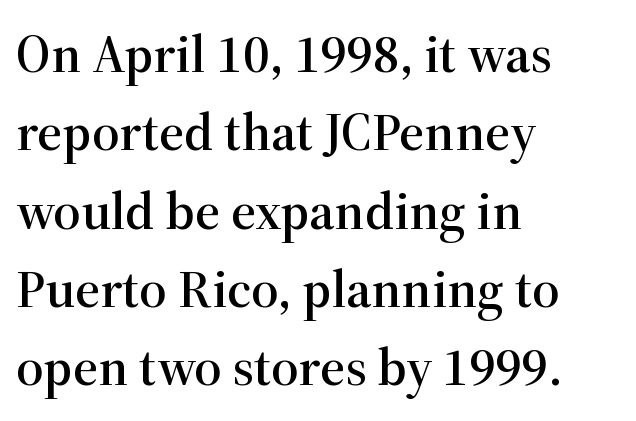
Q: Is the text italic (slanted)? A: No, it is upright.
Q: Is the typeface a serif or a sans-serif typeface? A: Serif.
Q: Is the text underlined? A: No.
Q: How is the paragraph aligned? A: Left-aligned.
Q: Is the spacing between letters normal or unusually wide? A: Normal.
Q: Is the spacing between lines tight, normal or loose? A: Normal.
Q: Width (condensed, normal, or wide)? A: Normal.
Q: Stroke contrast? A: High.
Q: x-height? A: Medium.
Q: Monospaced? A: No.
